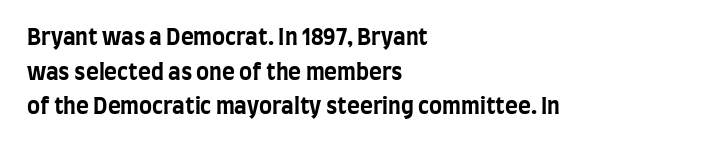
Q: Is the text bold? A: Yes.
Q: Is the text italic (slanted)? A: No, it is upright.
Q: Is the text underlined? A: No.
Q: How is the paragraph aligned? A: Left-aligned.
Q: Is the spacing between letters normal or unusually wide? A: Normal.
Q: Is the spacing between lines tight, normal or loose? A: Normal.
